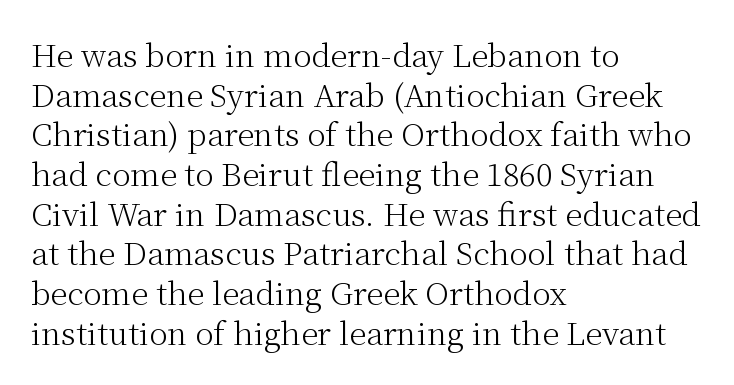
Character widths vary here, with narrow letters taking less room than wide ones. Tall strokes in this sample are plumb rather than angled. Spacing between characters is what you'd get straight out of the box. Weight: regular or lighter. Each row of text sits above clean, open space. Unlike a clean sans, this face finishes its strokes with serifs.
